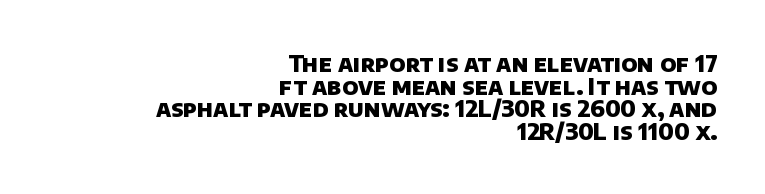
Each glyph is drawn with heavy, bold strokes. A typesetter would call this leading minimal, almost set solid. There is no visible air inserted between adjacent glyphs. Underlining? Definitely not there.
